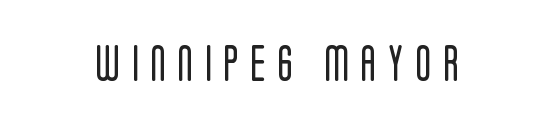
Q: Is the text bold? A: No.
Q: Is the text italic (slanted)? A: No, it is upright.
Q: Is the typeface a serif or a sans-serif typeface? A: Sans-serif.
Q: Is the text underlined? A: No.
Q: Is the spacing between letters normal or unusually wide? A: Unusually wide.
Q: Width (condensed, normal, or wide)? A: Condensed.
Q: Stroke contrast? A: Low.
Q: x-height? A: Large.
Q: Monospaced? A: No.
